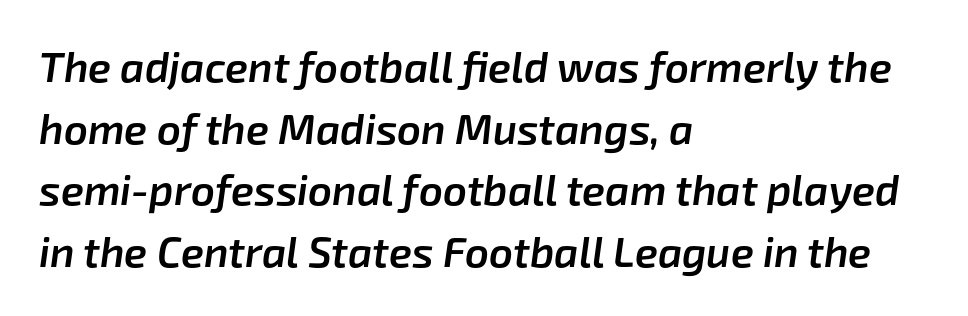
{"italic": "yes", "lean": "right", "slant_degrees": 8, "bold": "semi", "weight": "semibold", "width": "normal", "stroke_contrast": "low", "x_height": "medium", "monospaced": "no", "underline": "no", "align": "left", "line_spacing": "normal", "line_spacing_ratio": 1.47, "letter_spacing": "normal", "letter_spacing_em": 0.0, "glyph_px": 42}
